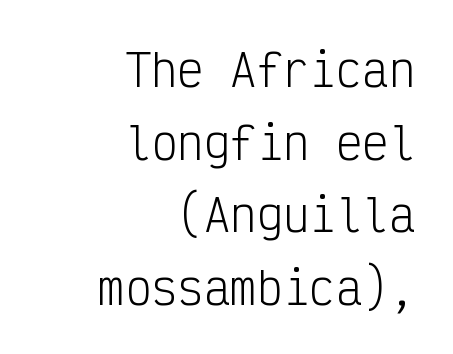
The image shows 44 px light, condensed sans-serif type, upright, monospaced; set right-aligned, normal line spacing (1.65x), normal letter spacing, not underlined; low stroke contrast and a medium x-height.
